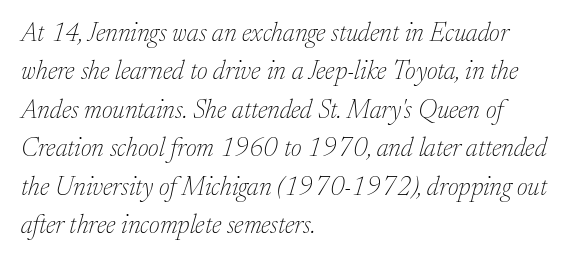
{"italic": "yes", "lean": "right", "slant_degrees": 17, "bold": "no", "underline": "no", "align": "left", "line_spacing": "normal", "line_spacing_ratio": 1.48, "letter_spacing": "normal", "letter_spacing_em": 0.0, "glyph_px": 26}
